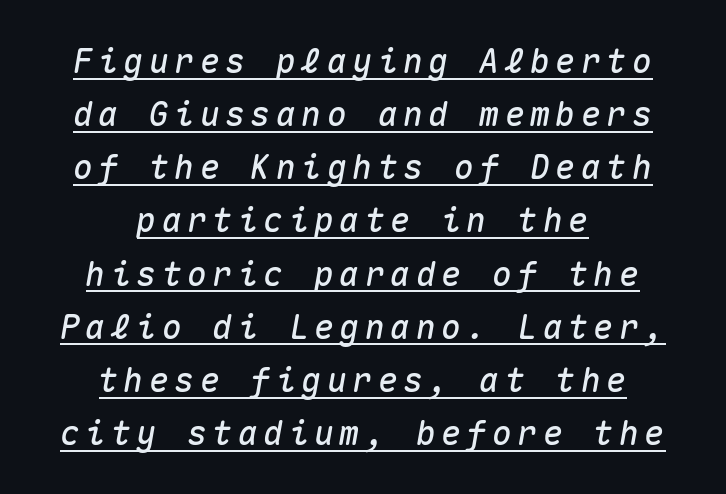
{"italic": "yes", "lean": "right", "slant_degrees": 10, "width": "normal", "stroke_contrast": "medium", "x_height": "medium", "monospaced": "yes", "underline": "yes", "align": "center", "line_spacing": "normal", "line_spacing_ratio": 1.61, "glyph_px": 33}
